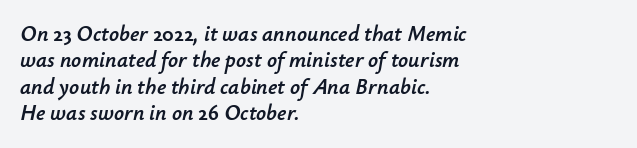
Q: Is the text italic (slanted)? A: Yes, it leans right by about 12 degrees.
Q: Is the text underlined? A: No.
Q: How is the paragraph aligned? A: Left-aligned.
Q: Is the spacing between letters normal or unusually wide? A: Normal.
